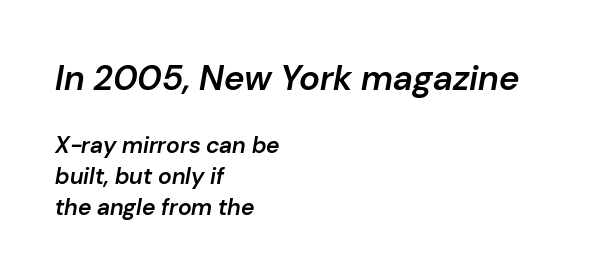
Q: Is the text bold? A: Semi-bold.
Q: Is the text italic (slanted)? A: Yes, it leans right by about 10 degrees.
Q: Is the text underlined? A: No.
Q: How is the paragraph aligned? A: Left-aligned.
Q: Is the spacing between letters normal or unusually wide? A: Normal.
Q: Is the spacing between lines tight, normal or loose? A: Normal.
Q: Which block of text is set in a larger size, the first (top) or the second (bottom)? A: The first (top) one.
Q: Width (condensed, normal, or wide)? A: Normal.
Q: Stroke contrast? A: Low.
Q: x-height? A: Medium.
Q: Monospaced? A: No.
